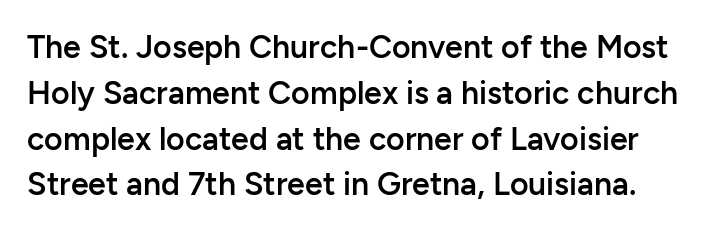
The image shows 32 px semibold sans-serif type, upright; set normal line spacing (1.43x), normal letter spacing, not underlined; low stroke contrast and a medium x-height.
